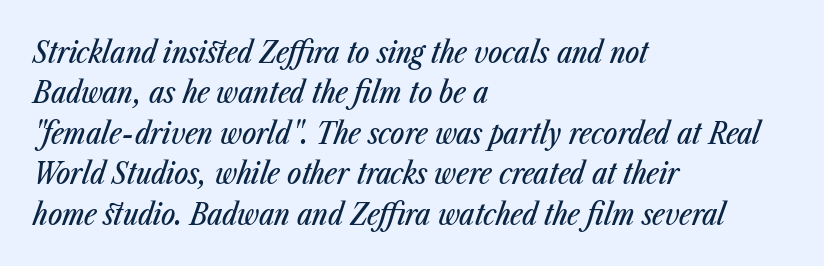
{"italic": "yes", "lean": "right", "slant_degrees": 23, "width": "condensed", "stroke_contrast": "low", "x_height": "medium", "monospaced": "no", "underline": "no", "align": "left", "line_spacing": "normal", "line_spacing_ratio": 1.35, "letter_spacing": "normal", "letter_spacing_em": 0.0, "glyph_px": 30}
